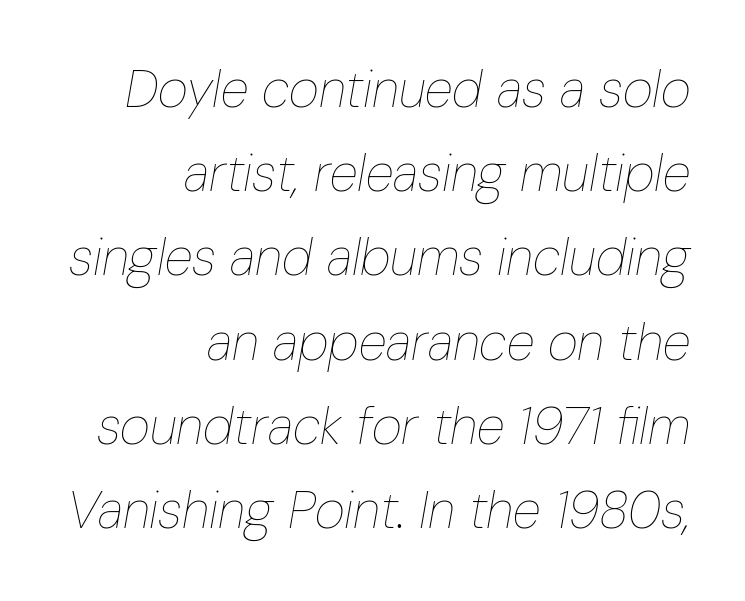
Where is the straight margin? On the right. You could not count columns in this text — the font is proportionally spaced. A clean baseline with only descenders dipping below it. The designer left line spacing at the default. Italic? Definitely — the glyphs are oblique.
